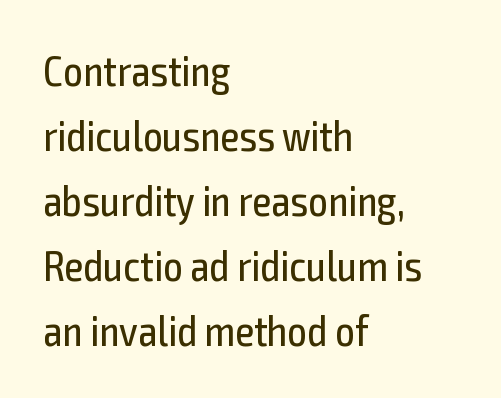
Q: Is the text bold? A: No.
Q: Is the text italic (slanted)? A: No, it is upright.
Q: Is the typeface a serif or a sans-serif typeface? A: Sans-serif.
Q: Is the text underlined? A: No.
Q: How is the paragraph aligned? A: Left-aligned.
Q: Is the spacing between letters normal or unusually wide? A: Normal.
Q: Is the spacing between lines tight, normal or loose? A: Normal.
Q: Width (condensed, normal, or wide)? A: Condensed.
Q: x-height? A: Medium.
Q: Monospaced? A: No.
